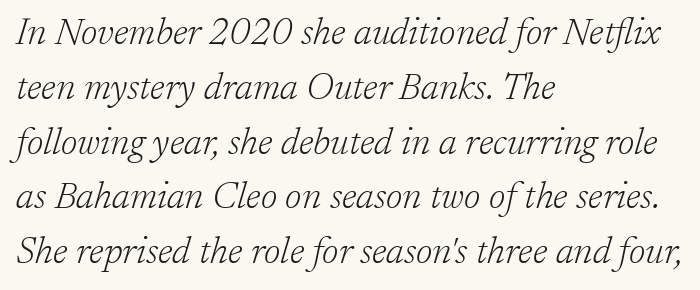
You could not count columns in this text — the font is proportionally spaced. The glyphs are unaccompanied by any horizontal stroke below them. This sample keeps an unexceptional amount of space between lines. This is serif lettering, the kind often seen in printed books. A typesetter would call this zero additional tracking. Weight: in the light-to-regular range.
